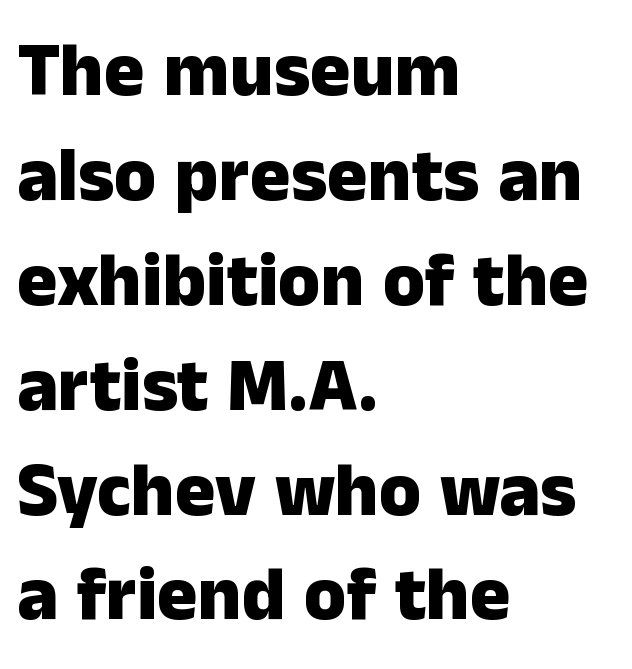
Students, note that the glyphs here touch the page at normal intervals. A normal amount of white space separates one row of letters from the next. The baseline area is clear. Note the varied advance widths — an 'i' is clearly narrower than an 'm'.
